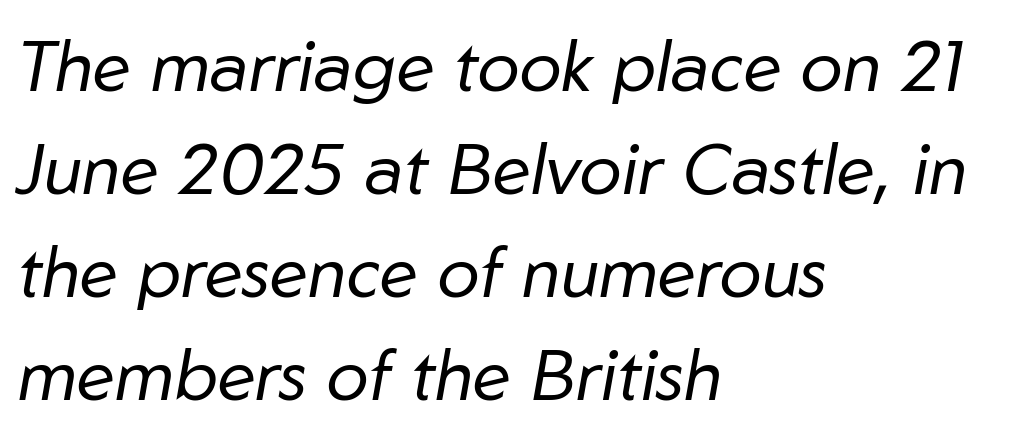
{"italic": "yes", "lean": "right", "slant_degrees": 10, "bold": "no", "weight": "regular", "width": "normal", "stroke_contrast": "low", "x_height": "medium", "monospaced": "no", "underline": "no", "align": "left", "line_spacing": "normal", "line_spacing_ratio": 1.45, "letter_spacing": "normal", "letter_spacing_em": 0.0, "glyph_px": 71}
